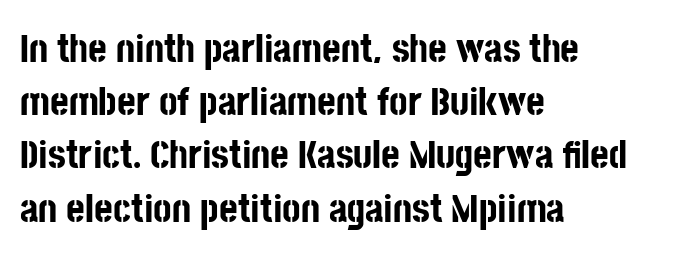
The image shows 40 px bold, condensed sans-serif type, upright; set left-aligned, normal line spacing (1.33x), normal letter spacing, not underlined; low stroke contrast and a large x-height.
